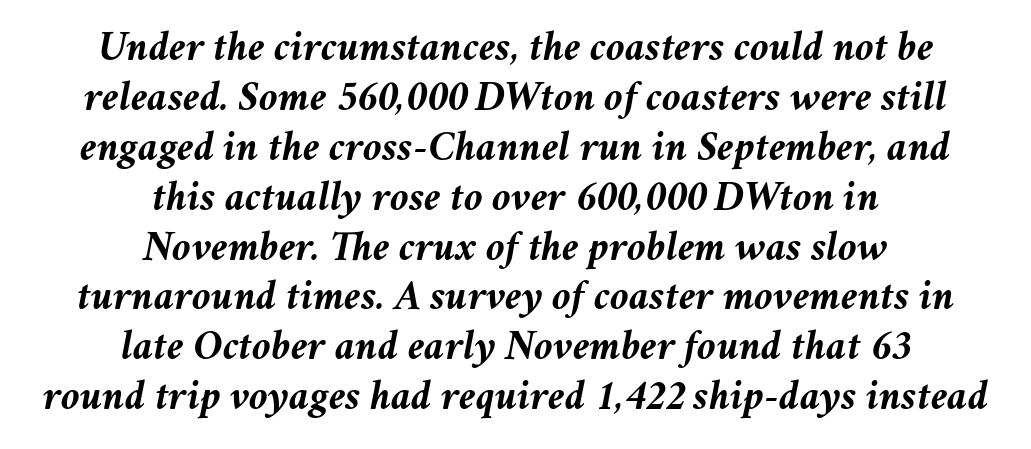
The image shows 43 px semibold type, italic (leaning right); set centered, line spacing 1.16x, normal letter spacing, not underlined; medium stroke contrast and a medium x-height.
